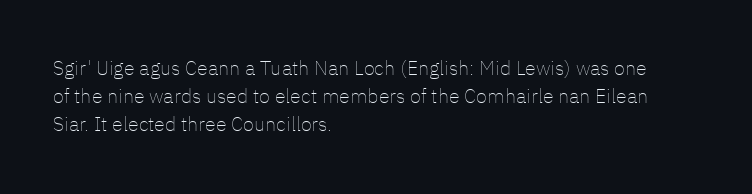
Nothing heavy about these letters — not bold at all. Compared with a centered layout, this one pins lines to the left instead. Spacing between characters is what you'd get straight out of the box. Posture: vertical. Anything drawn beneath the words? Only blank space.
